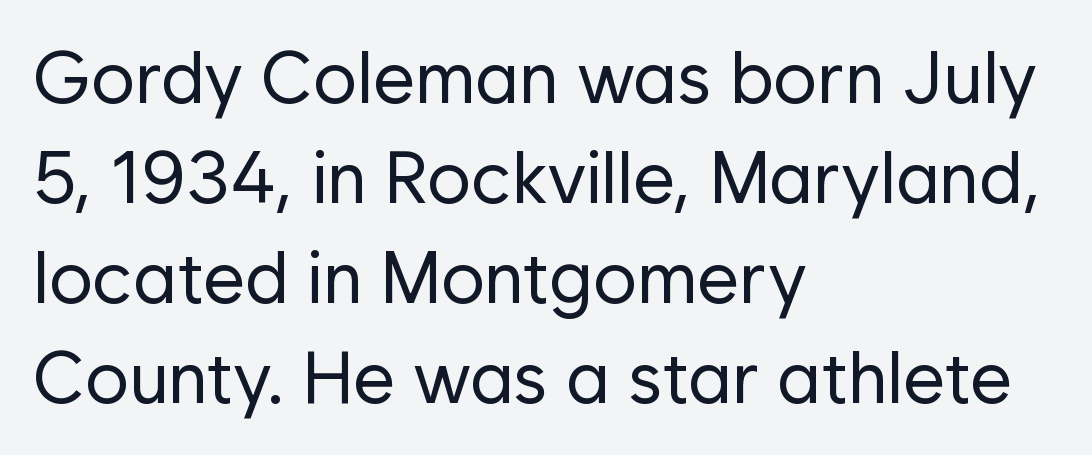
{"serif": "no", "italic": "no", "bold": "no", "weight": "regular", "width": "normal", "stroke_contrast": "low", "x_height": "medium", "monospaced": "no", "underline": "no", "align": "left", "line_spacing": "normal", "line_spacing_ratio": 1.37, "letter_spacing": "normal", "letter_spacing_em": 0.0, "glyph_px": 73}
